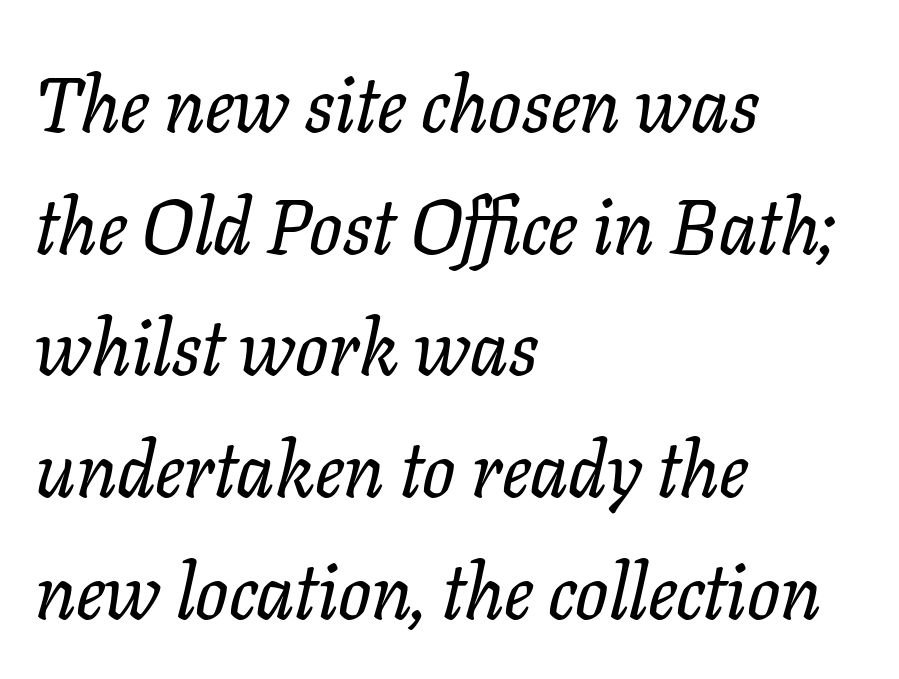
Which margin do the lines hug? The left one — the right edge is uneven. The zone under the glyphs is completely vacant. You can tell from the footed stems that serif type was used. The leading is moderate, giving the passage an even texture. Looks like regular typesetting: each glyph gets only the width it needs.
